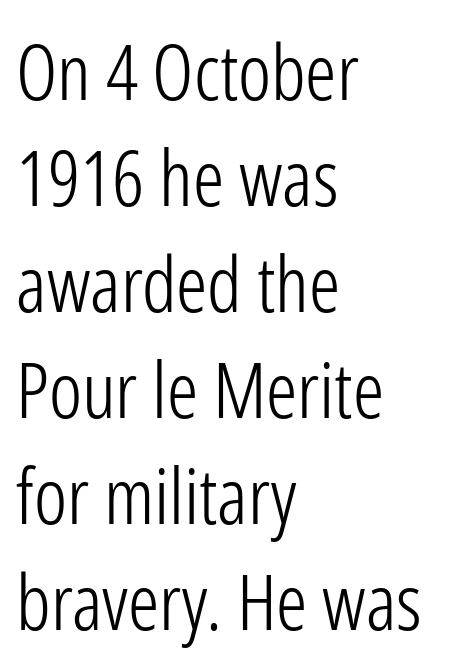
Q: Is the text bold? A: No.
Q: Is the text italic (slanted)? A: No, it is upright.
Q: Is the typeface a serif or a sans-serif typeface? A: Sans-serif.
Q: Is the text underlined? A: No.
Q: How is the paragraph aligned? A: Left-aligned.
Q: Is the spacing between letters normal or unusually wide? A: Normal.
Q: Is the spacing between lines tight, normal or loose? A: Normal.
Q: Width (condensed, normal, or wide)? A: Condensed.
Q: Stroke contrast? A: Low.
Q: x-height? A: Medium.
Q: Monospaced? A: No.
